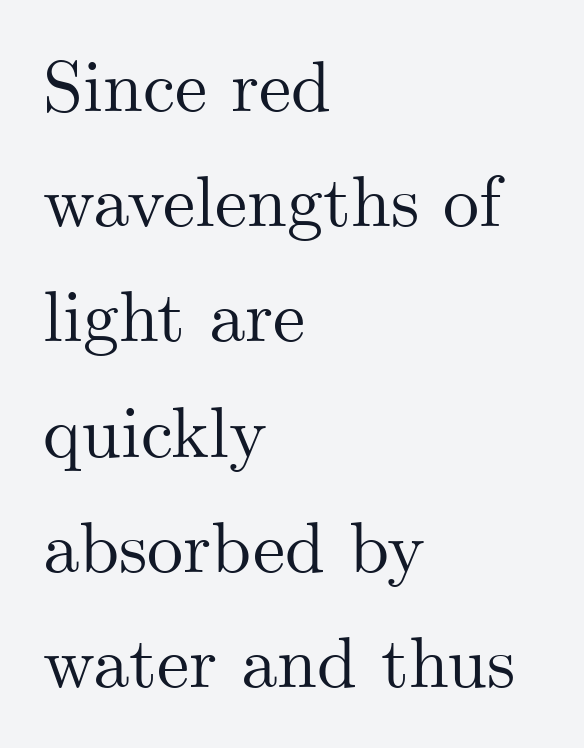
Q: Is the text italic (slanted)? A: No, it is upright.
Q: Is the typeface a serif or a sans-serif typeface? A: Serif.
Q: Is the text underlined? A: No.
Q: How is the paragraph aligned? A: Left-aligned.
Q: Is the spacing between letters normal or unusually wide? A: Normal.
Q: Is the spacing between lines tight, normal or loose? A: Normal.
Q: Width (condensed, normal, or wide)? A: Normal.
Q: Stroke contrast? A: Medium.
Q: x-height? A: Small.
Q: Monospaced? A: No.
